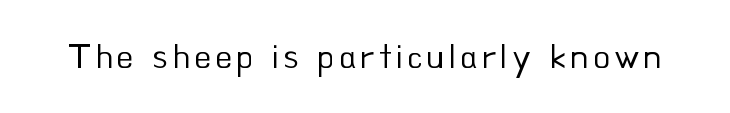
Q: Is the text bold? A: No.
Q: Is the text italic (slanted)? A: No, it is upright.
Q: Is the typeface a serif or a sans-serif typeface? A: Sans-serif.
Q: Is the text underlined? A: No.
Q: Width (condensed, normal, or wide)? A: Normal.
Q: Stroke contrast? A: Low.
Q: x-height? A: Small.
Q: Monospaced? A: No.
